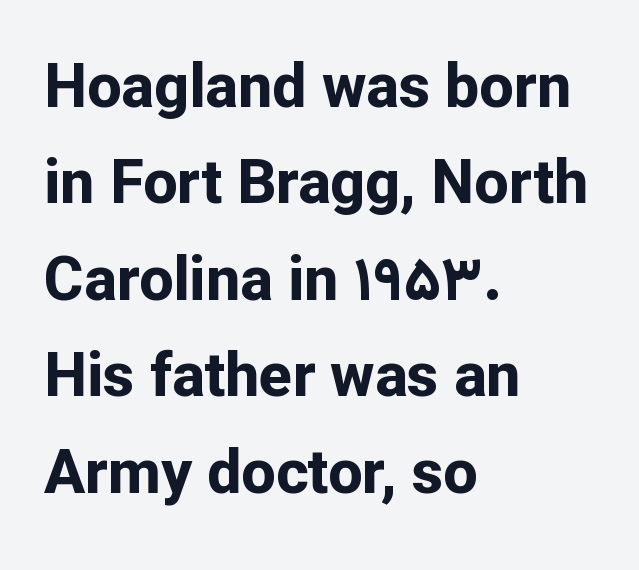
The image shows 61 px bold sans-serif type, upright; set left-aligned, normal line spacing (1.58x), normal letter spacing, not underlined; low stroke contrast and a medium x-height.
